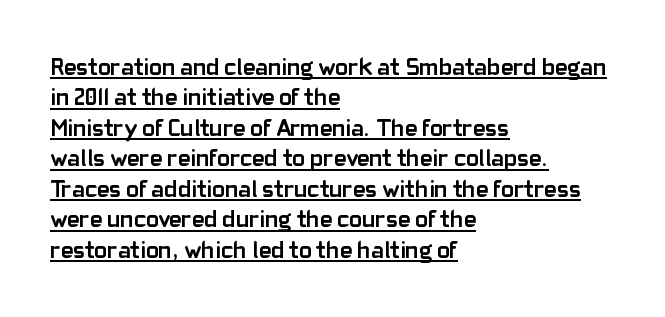
Q: Is the text bold? A: Yes.
Q: Is the text italic (slanted)? A: No, it is upright.
Q: Is the text underlined? A: Yes.
Q: How is the paragraph aligned? A: Left-aligned.
Q: Is the spacing between letters normal or unusually wide? A: Normal.
Q: Is the spacing between lines tight, normal or loose? A: Normal.
